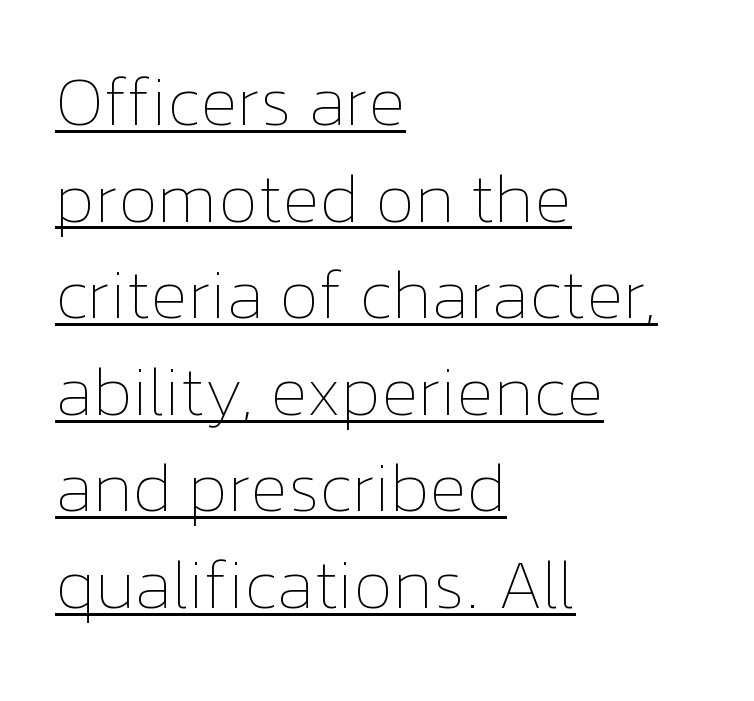
Q: Is the text bold? A: No.
Q: Is the text italic (slanted)? A: No, it is upright.
Q: Is the text underlined? A: Yes.
Q: How is the paragraph aligned? A: Left-aligned.
Q: Is the spacing between letters normal or unusually wide? A: Normal.
Q: Is the spacing between lines tight, normal or loose? A: Normal.
Q: Width (condensed, normal, or wide)? A: Normal.
Q: Stroke contrast? A: Low.
Q: x-height? A: Medium.
Q: Monospaced? A: No.
